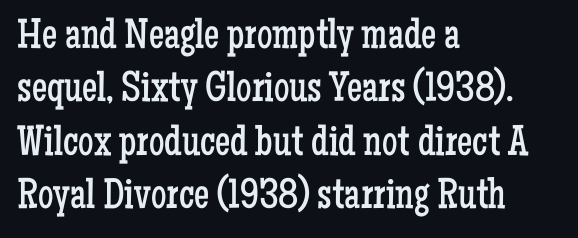
Every row of glyphs begins at an identical x-position on the left. Nobody touched the tracking dial on this one. Ordinary non-slanted type is in use. Think standard paragraph weight, or any step lighter than that.
